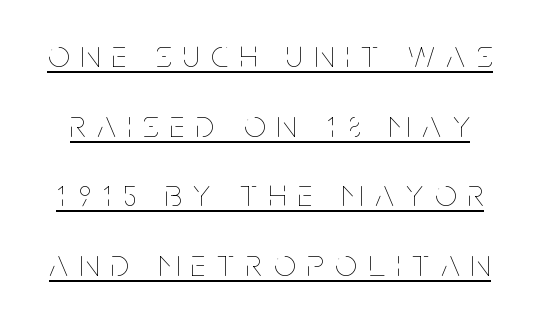
Q: Is the text bold? A: No.
Q: Is the text italic (slanted)? A: No, it is upright.
Q: Is the text underlined? A: Yes.
Q: Is the spacing between letters normal or unusually wide? A: Unusually wide.
Q: Width (condensed, normal, or wide)? A: Condensed.
Q: Stroke contrast? A: Low.
Q: x-height? A: Large.
Q: Monospaced? A: No.
